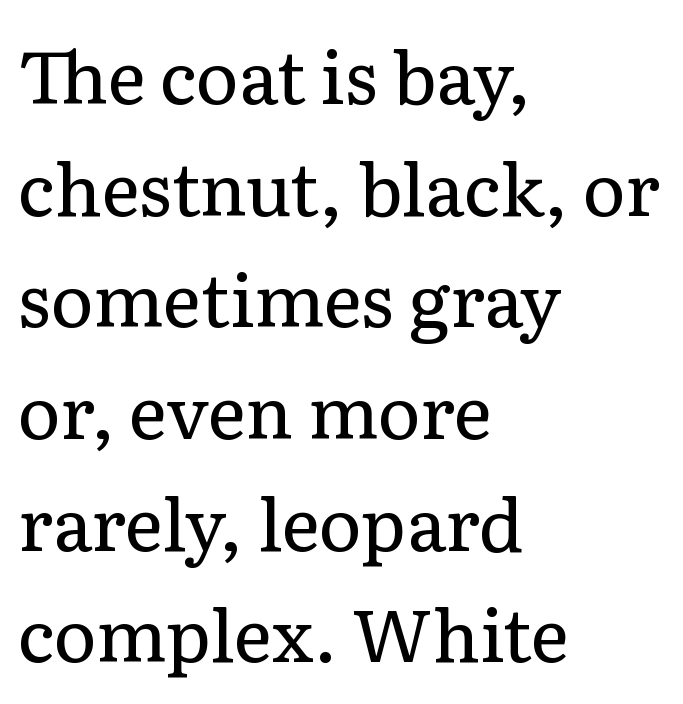
The image shows 73 px regular-weight serif type, upright; set left-aligned, normal line spacing (1.53x), normal letter spacing, not underlined; low stroke contrast and a medium x-height.
